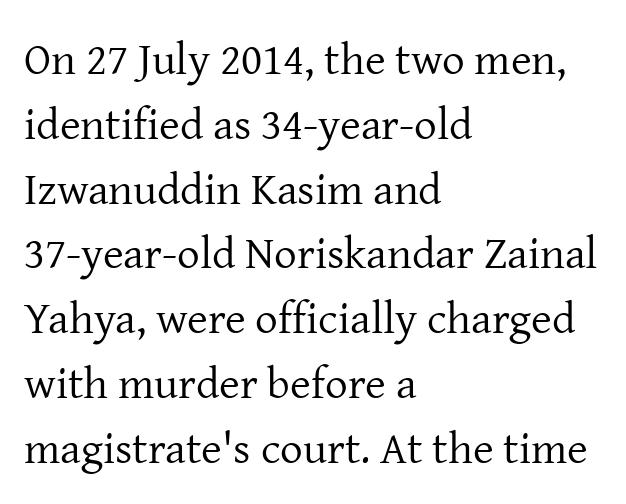
{"serif": "yes", "italic": "no", "bold": "no", "weight": "regular", "width": "normal", "stroke_contrast": "low", "x_height": "medium", "monospaced": "no", "underline": "no", "align": "left", "line_spacing": "normal", "line_spacing_ratio": 1.44, "letter_spacing": "normal", "letter_spacing_em": 0.0, "glyph_px": 45}
